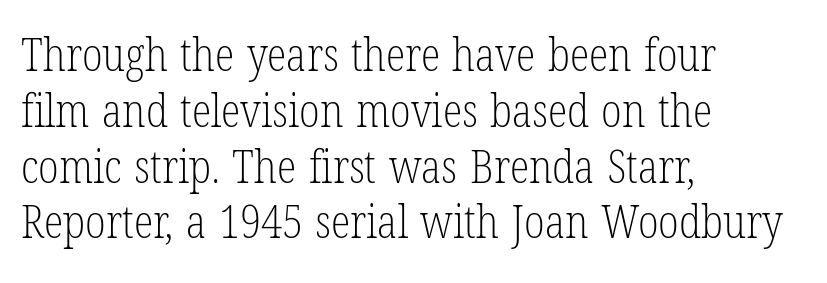
{"serif": "yes", "italic": "no", "bold": "no", "weight": "light", "width": "condensed", "stroke_contrast": "low", "x_height": "medium", "monospaced": "no", "underline": "no", "align": "left", "line_spacing_ratio": 1.24, "letter_spacing": "normal", "letter_spacing_em": 0.0, "glyph_px": 45}
